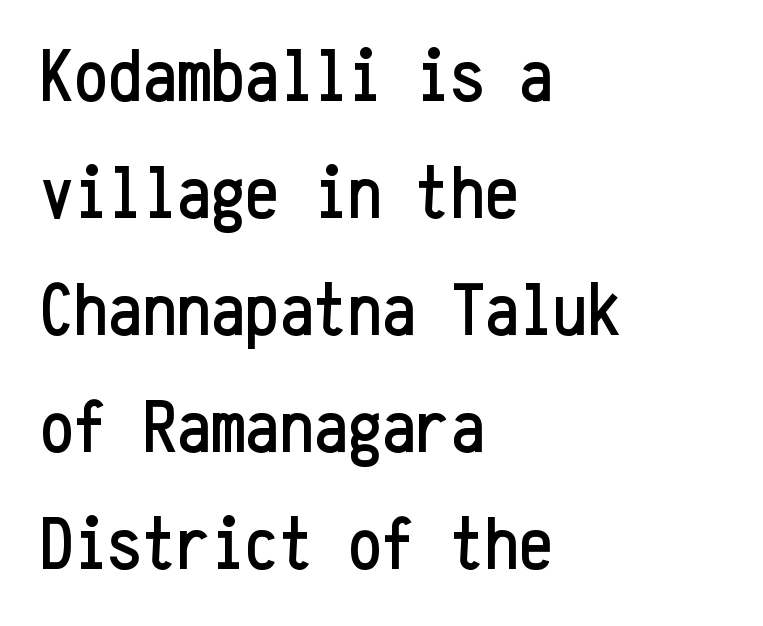
The image shows 76 px condensed sans-serif type, upright, monospaced; set left-aligned, normal line spacing (1.54x), normal letter spacing, not underlined; low stroke contrast and a medium x-height.
